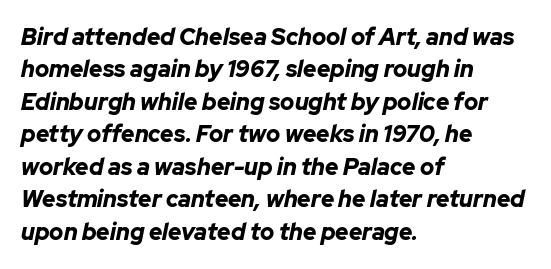
Q: Is the text bold? A: Yes.
Q: Is the text italic (slanted)? A: Yes, it leans right by about 12 degrees.
Q: Is the text underlined? A: No.
Q: How is the paragraph aligned? A: Left-aligned.
Q: Is the spacing between letters normal or unusually wide? A: Normal.
Q: Is the spacing between lines tight, normal or loose? A: Normal.
